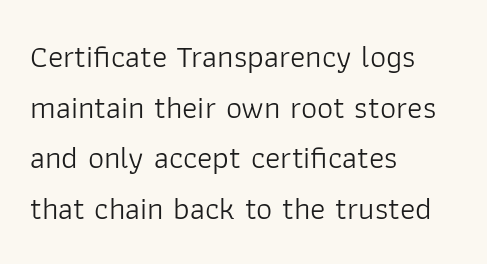
Q: Is the text bold? A: No.
Q: Is the text italic (slanted)? A: No, it is upright.
Q: Is the typeface a serif or a sans-serif typeface? A: Sans-serif.
Q: Is the text underlined? A: No.
Q: How is the paragraph aligned? A: Left-aligned.
Q: Is the spacing between letters normal or unusually wide? A: Normal.
Q: Is the spacing between lines tight, normal or loose? A: Normal.
Q: Width (condensed, normal, or wide)? A: Normal.
Q: Stroke contrast? A: Low.
Q: x-height? A: Medium.
Q: Monospaced? A: No.
